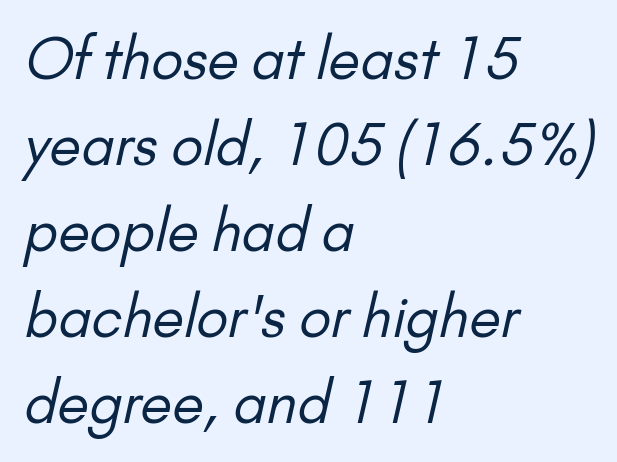
A classic flush-left, rag-right setting is used for this passage. The letters sit at their default tracking, neither squeezed nor spread. Check where the strokes stop: nothing finishes them off — pure sans. Is there much room between lines? A standard amount, neither cramped nor airy.
